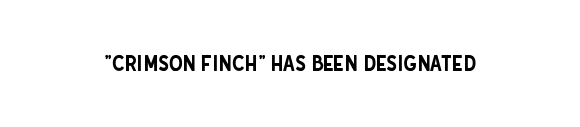
Q: Is the text italic (slanted)? A: No, it is upright.
Q: Is the text underlined? A: No.
Q: Is the spacing between letters normal or unusually wide? A: Normal.
